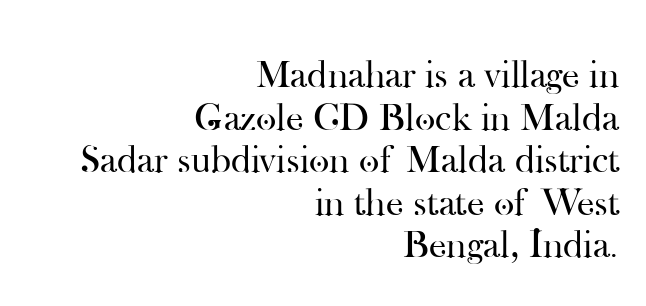
Ascenders rise straight up at ninety degrees. These lines are composed in type with serifs. Between one letter and the next there's only the usual sliver of space. The passage is arranged like a letterhead date or caption credit — flush right. The strip under each line holds only bare page. A quiet, ordinary-to-light weight characterises the typeface.
